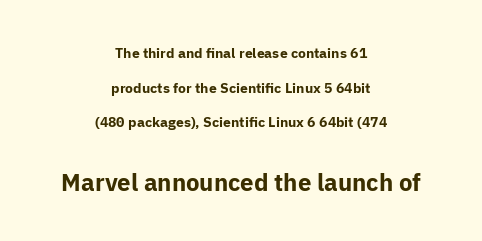
{"italic": "no", "bold": "yes", "underline": "no", "align": "center", "line_spacing": "loose", "line_spacing_ratio": 2.47, "letter_spacing": "normal", "letter_spacing_em": 0.0, "larger_block": "second", "size_ratio": 1.71, "glyph_px": 24}
